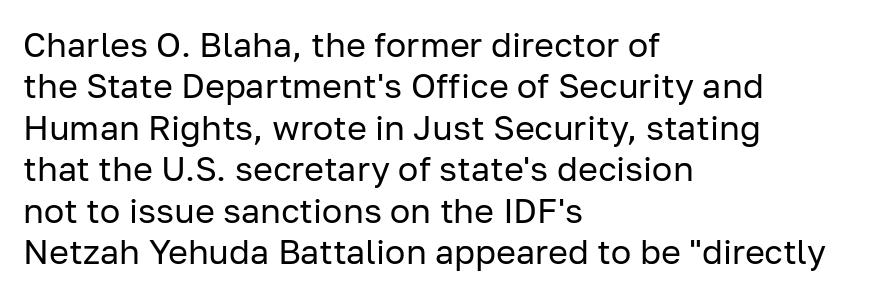
The image shows 34 px regular-weight sans-serif type, upright; set left-aligned, line spacing 1.22x, normal letter spacing, not underlined; low stroke contrast and a medium x-height.
